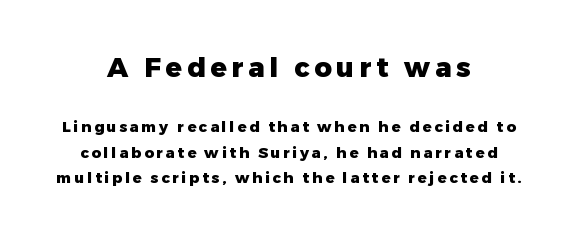
Q: Is the text bold? A: Yes.
Q: Is the text italic (slanted)? A: No, it is upright.
Q: Is the text underlined? A: No.
Q: How is the paragraph aligned? A: Centered.
Q: Is the spacing between lines tight, normal or loose? A: Normal.
Q: Which block of text is set in a larger size, the first (top) or the second (bottom)? A: The first (top) one.
